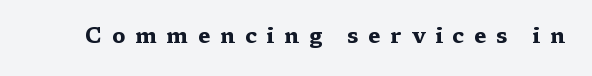
You could only call the tracking loose — the letters float apart. It's the straight-up-and-down kind of type. Is the type bold? Yes — the strokes are clearly thick and heavy. Descender tails drop into unmarked territory.
